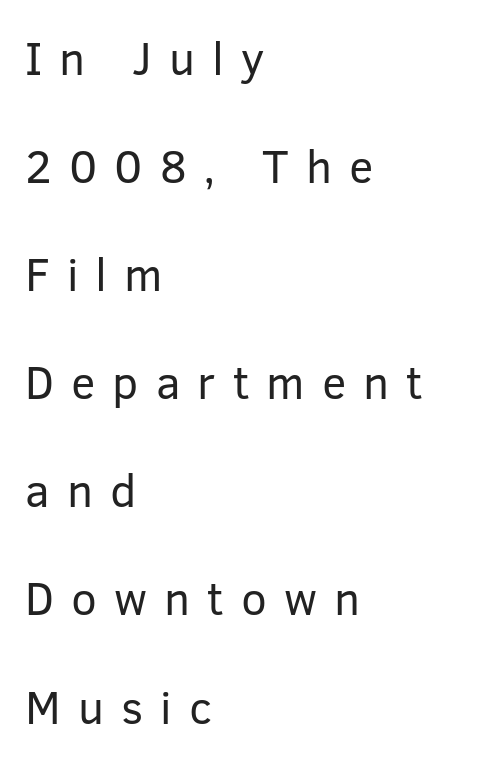
Q: Is the text bold? A: No.
Q: Is the text italic (slanted)? A: No, it is upright.
Q: Is the typeface a serif or a sans-serif typeface? A: Sans-serif.
Q: Is the text underlined? A: No.
Q: How is the paragraph aligned? A: Left-aligned.
Q: Is the spacing between letters normal or unusually wide? A: Unusually wide.
Q: Is the spacing between lines tight, normal or loose? A: Loose.
Q: Width (condensed, normal, or wide)? A: Normal.
Q: Stroke contrast? A: Low.
Q: x-height? A: Medium.
Q: Monospaced? A: No.
